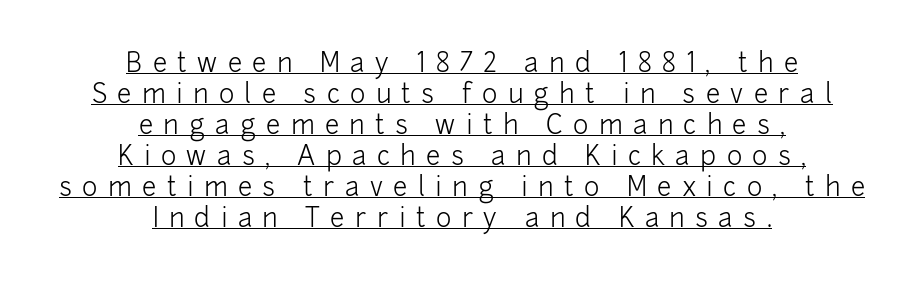
Is this a heavy cut? Hardly; it is regular or lighter. The typesetter has applied underlining to the passage shown. The letters stand upright; this is a roman face. The horizontal fit of the characters is loose and conspicuously gappy.
